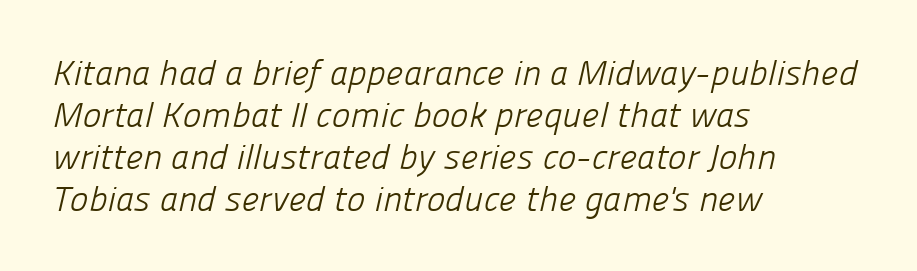
The image shows 35 px light sans-serif type; set left-aligned, line spacing 1.2x, normal letter spacing, not underlined; low stroke contrast and a medium x-height.
